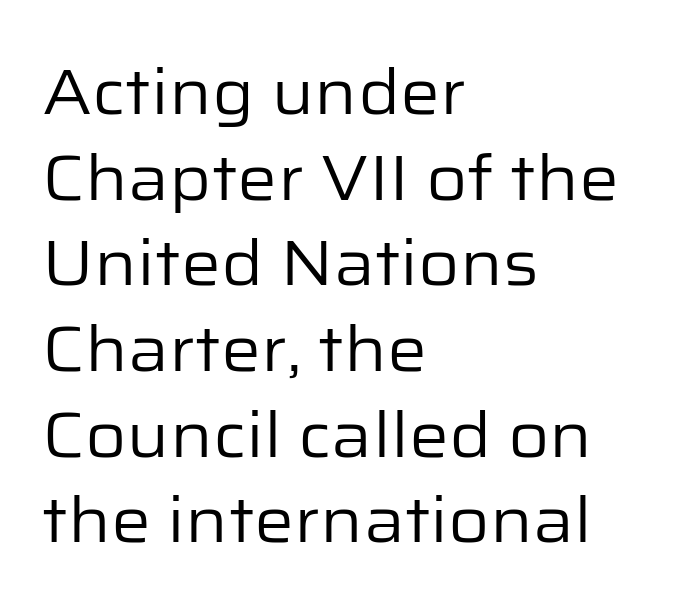
{"serif": "no", "italic": "no", "bold": "no", "weight": "regular", "width": "normal", "stroke_contrast": "low", "x_height": "medium", "monospaced": "no", "underline": "no", "align": "left", "line_spacing": "normal", "line_spacing_ratio": 1.36, "letter_spacing": "normal", "letter_spacing_em": 0.0, "glyph_px": 63}
